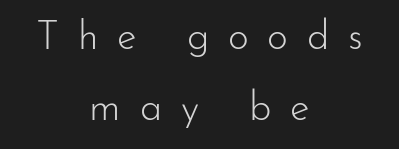
The image shows 40 px light sans-serif type, upright; set centered, line spacing 1.77x, unusually wide letter spacing (+0.47 em), not underlined; low stroke contrast and a small x-height.
